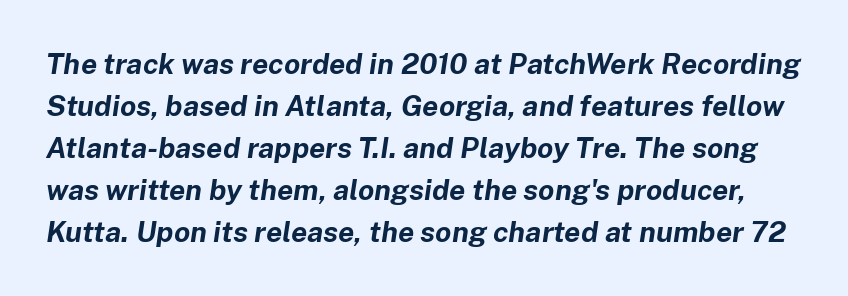
Q: Is the text bold? A: Yes.
Q: Is the text italic (slanted)? A: Yes, it leans right by about 8 degrees.
Q: Is the text underlined? A: No.
Q: Is the spacing between letters normal or unusually wide? A: Normal.
Q: Is the spacing between lines tight, normal or loose? A: Normal.
Q: Width (condensed, normal, or wide)? A: Normal.
Q: Stroke contrast? A: Low.
Q: x-height? A: Medium.
Q: Monospaced? A: No.
